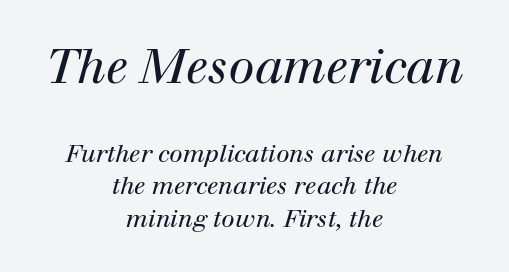
Q: Is the text bold? A: No.
Q: Is the text italic (slanted)? A: Yes, it leans right by about 12 degrees.
Q: Is the typeface a serif or a sans-serif typeface? A: Serif.
Q: Is the text underlined? A: No.
Q: How is the paragraph aligned? A: Centered.
Q: Is the spacing between letters normal or unusually wide? A: Normal.
Q: Is the spacing between lines tight, normal or loose? A: Normal.
Q: Which block of text is set in a larger size, the first (top) or the second (bottom)? A: The first (top) one.
Q: Width (condensed, normal, or wide)? A: Normal.
Q: Stroke contrast? A: High.
Q: x-height? A: Medium.
Q: Monospaced? A: No.
